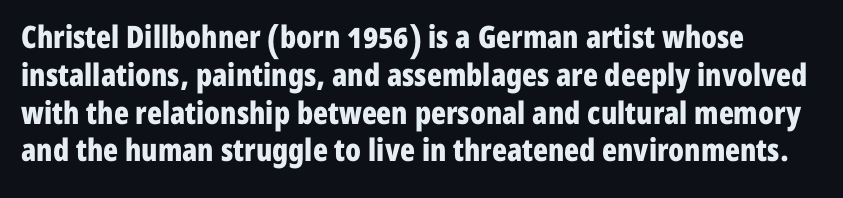
Q: Is the text bold? A: Yes.
Q: Is the text italic (slanted)? A: No, it is upright.
Q: Is the typeface a serif or a sans-serif typeface? A: Sans-serif.
Q: Is the text underlined? A: No.
Q: Is the spacing between letters normal or unusually wide? A: Normal.
Q: Width (condensed, normal, or wide)? A: Condensed.
Q: Stroke contrast? A: Low.
Q: x-height? A: Medium.
Q: Monospaced? A: No.
